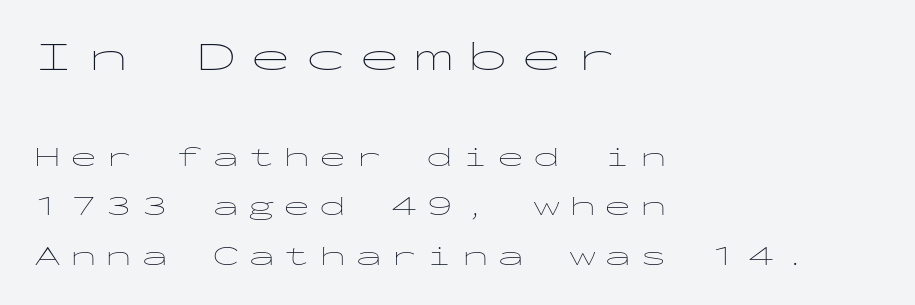
A typesetter would call this heavily tracked-out type. The letters in the upper block stand taller than those in the block below. Honestly, there is no underline to notice here at all. The lines in this sample share a left origin and differ only in where they stop.
